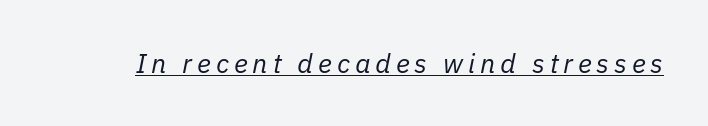
Q: Is the text bold? A: No.
Q: Is the text italic (slanted)? A: Yes, it leans right by about 11 degrees.
Q: Is the text underlined? A: Yes.
